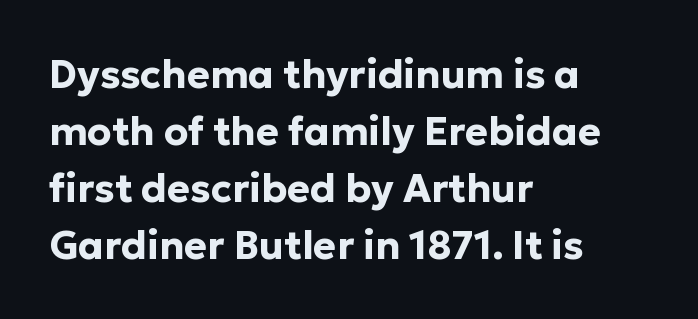
Q: Is the text bold? A: Yes.
Q: Is the text italic (slanted)? A: No, it is upright.
Q: Is the typeface a serif or a sans-serif typeface? A: Sans-serif.
Q: Is the text underlined? A: No.
Q: How is the paragraph aligned? A: Left-aligned.
Q: Is the spacing between letters normal or unusually wide? A: Normal.
Q: Is the spacing between lines tight, normal or loose? A: Normal.
Q: Width (condensed, normal, or wide)? A: Normal.
Q: Stroke contrast? A: Low.
Q: x-height? A: Medium.
Q: Monospaced? A: No.
